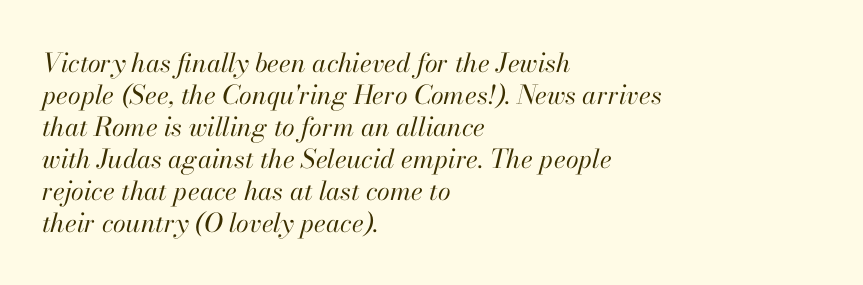
{"italic": "yes", "lean": "right", "slant_degrees": 13, "bold": "no", "underline": "no", "align": "left", "line_spacing_ratio": 1.23, "letter_spacing": "normal", "letter_spacing_em": 0.0, "glyph_px": 26}
